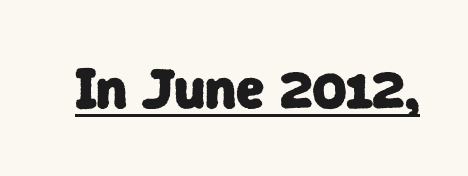
Q: Is the text bold? A: Yes.
Q: Is the typeface a serif or a sans-serif typeface? A: Sans-serif.
Q: Is the text underlined? A: Yes.
Q: Is the spacing between letters normal or unusually wide? A: Normal.
Q: Width (condensed, normal, or wide)? A: Normal.
Q: Stroke contrast? A: Low.
Q: x-height? A: Medium.
Q: Monospaced? A: No.
